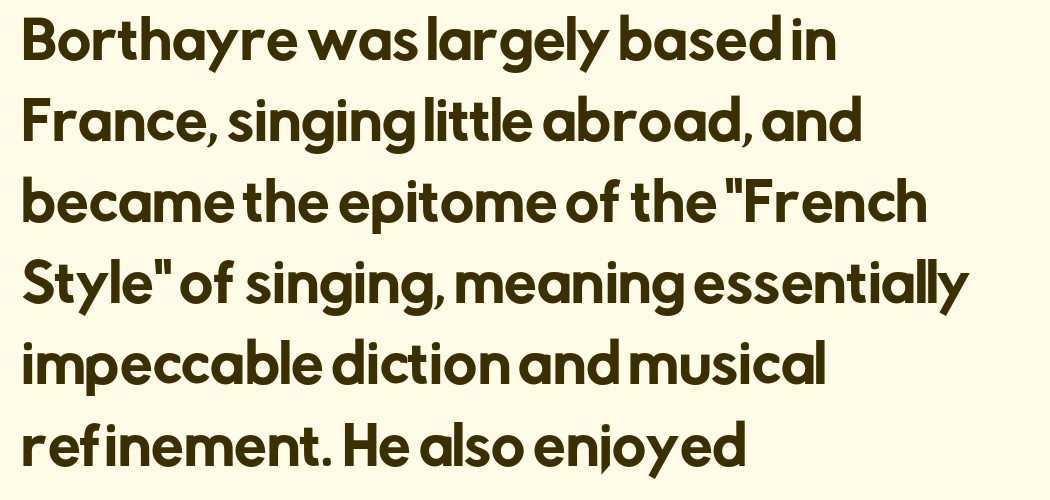
The image shows 52 px sans-serif type, upright; set left-aligned, normal line spacing (1.56x), normal letter spacing, not underlined; low stroke contrast and a medium x-height.
